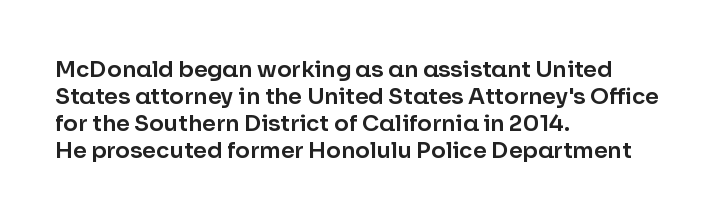
{"italic": "no", "underline": "no", "align": "left", "line_spacing_ratio": 1.22, "letter_spacing": "normal", "letter_spacing_em": 0.0, "glyph_px": 22}
